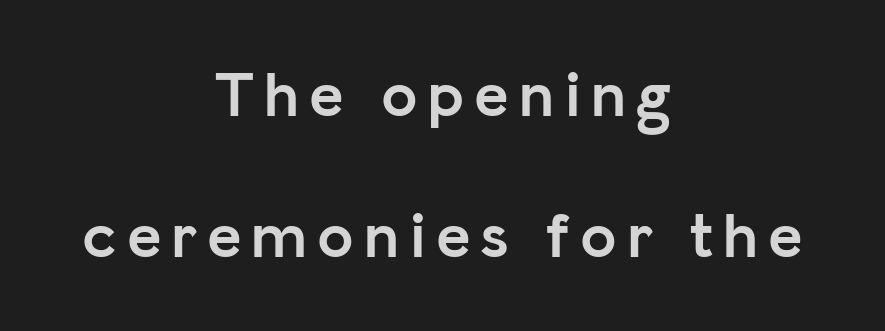
Letters rest on an invisible, unmarked baseline. The letters carry no serifs — their stems end cleanly without finishing strokes. These lines carry a lot of weight — the face is fully bold. A typesetter would mark this as roman, not italic. The lines are spread far apart with generous leading. Compared with a flush-left layout, this one balances lines on the center instead.
